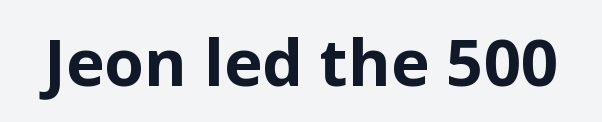
{"serif": "no", "italic": "no", "bold": "yes", "weight": "bold", "width": "normal", "stroke_contrast": "low", "x_height": "medium", "monospaced": "no", "underline": "no", "letter_spacing": "normal", "letter_spacing_em": 0.0, "glyph_px": 65}
